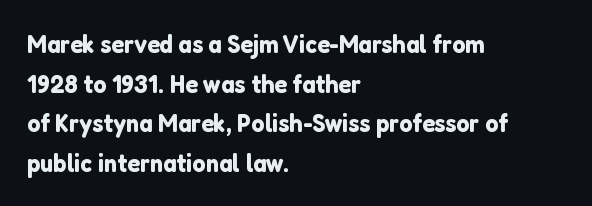
{"italic": "no", "underline": "no", "align": "left", "line_spacing": "normal", "line_spacing_ratio": 1.52, "letter_spacing": "normal", "letter_spacing_em": 0.0, "glyph_px": 26}
